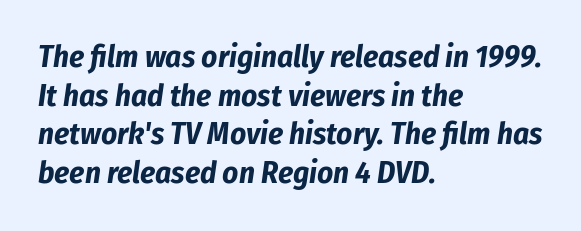
The image shows 31 px bold, condensed type, italic (leaning right); set left-aligned, normal line spacing (1.25x), normal letter spacing, not underlined; low stroke contrast and a medium x-height.
